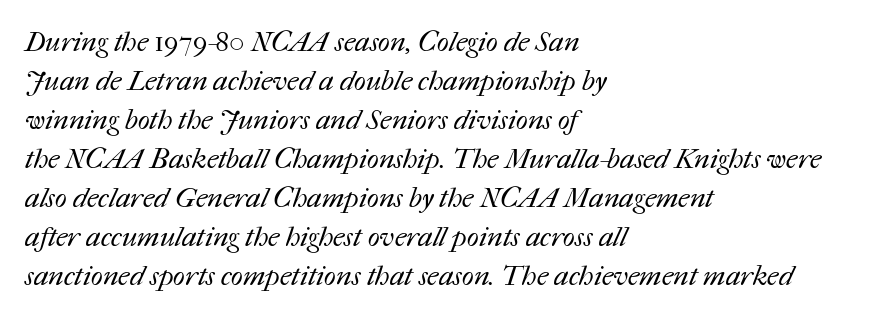
The image shows 28 px regular-weight type; set left-aligned, normal line spacing (1.39x), normal letter spacing, not underlined; medium stroke contrast and a medium x-height.
